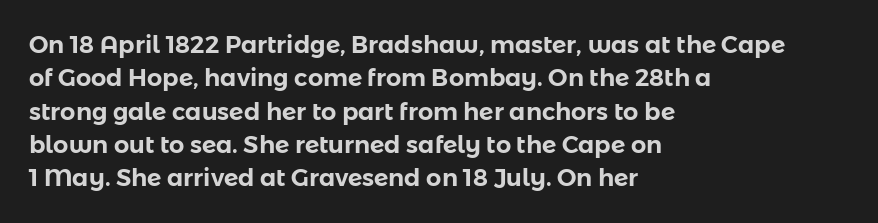
Style check: upright. Bare-footed words on every line. The passage shown has conventional tracking throughout. If you measured baseline to baseline, you'd find a middling distance. A student would call this left alignment; a typographer would say flush left, rag right.
